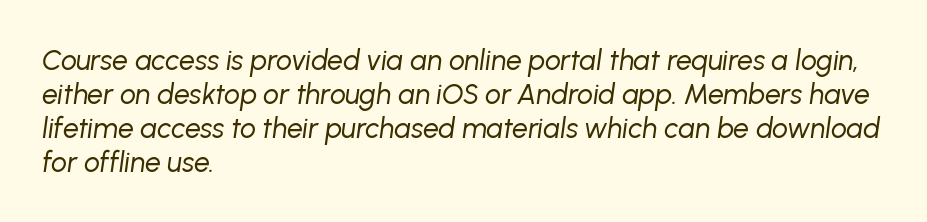
The image shows 28 px regular-weight type, italic (leaning right); set left-aligned, line spacing 1.21x, normal letter spacing, not underlined; low stroke contrast and a medium x-height.
